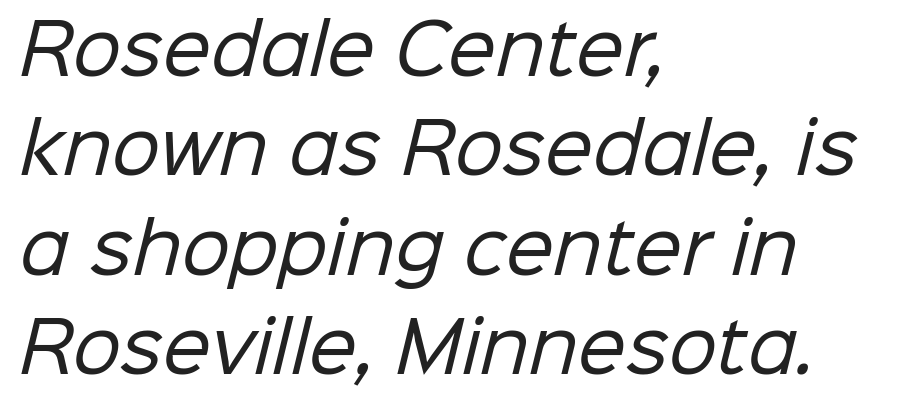
The image shows 68 px regular-weight sans-serif type; set left-aligned, normal line spacing (1.46x), normal letter spacing, not underlined; low stroke contrast and a medium x-height.
